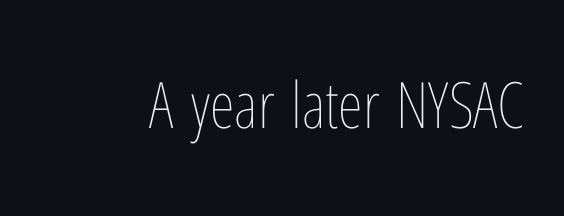
Q: Is the text bold? A: No.
Q: Is the text italic (slanted)? A: No, it is upright.
Q: Is the text underlined? A: No.
Q: Is the spacing between letters normal or unusually wide? A: Normal.
Q: Width (condensed, normal, or wide)? A: Condensed.
Q: Stroke contrast? A: Low.
Q: x-height? A: Medium.
Q: Monospaced? A: No.
